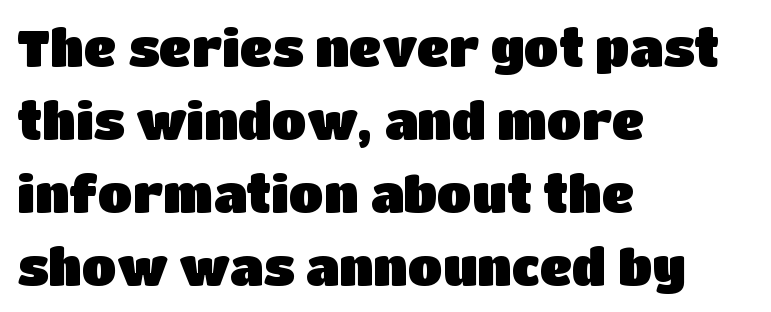
{"serif": "no", "italic": "no", "width": "normal", "stroke_contrast": "low", "x_height": "large", "monospaced": "no", "underline": "no", "align": "left", "line_spacing": "normal", "line_spacing_ratio": 1.43, "letter_spacing": "normal", "letter_spacing_em": 0.0, "glyph_px": 51}
